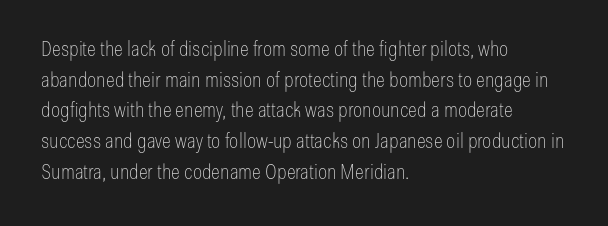
The strip under each line holds only bare page. The lines in this sample share a left origin and differ only in where they stop. The block of text has a typical density, with ordinary space between rows. A typesetter would call this zero additional tracking. Each stroke keeps to a modest, everyday thickness or less. Style check: upright.
